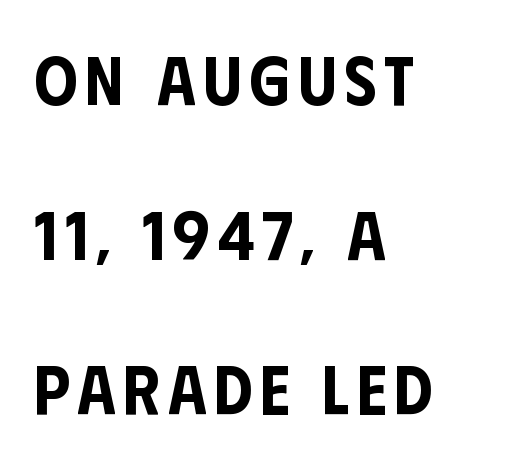
The image shows 69 px condensed sans-serif type, upright; set left-aligned, loose line spacing (2.24x), not underlined; low stroke contrast and a large x-height.
